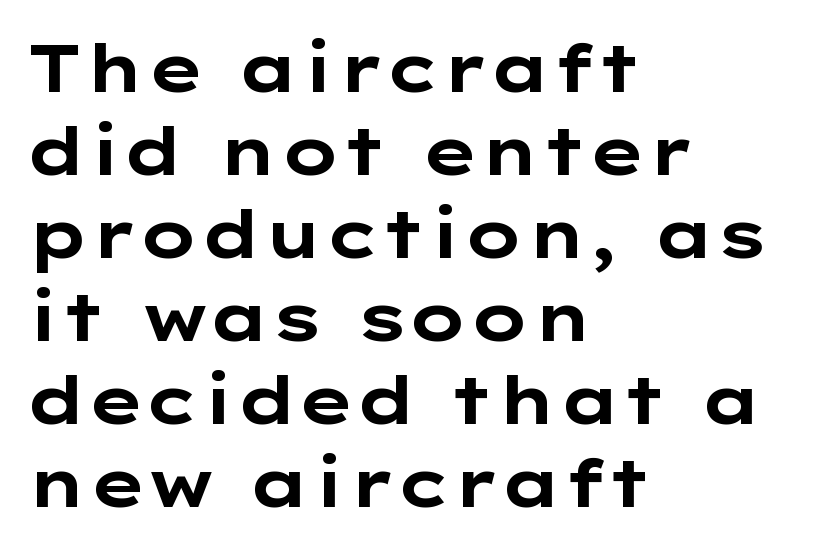
The image shows 67 px bold, wide sans-serif type, upright; set left-aligned, line spacing 1.24x, normal letter spacing, not underlined; low stroke contrast and a medium x-height.
